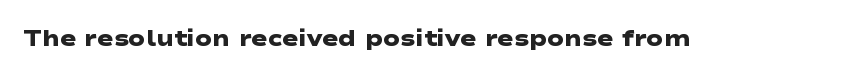
{"bold": "yes", "underline": "no", "letter_spacing": "normal", "letter_spacing_em": 0.0, "glyph_px": 22}
